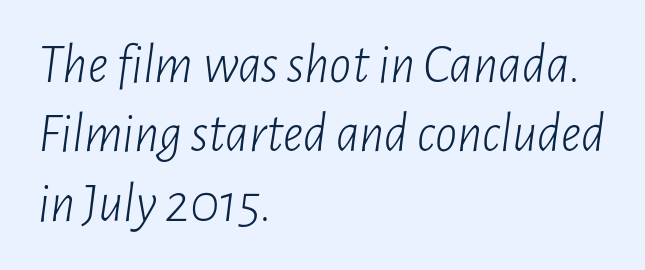
Q: Is the text bold? A: No.
Q: Is the text italic (slanted)? A: Yes, it leans right by about 7 degrees.
Q: Is the text underlined? A: No.
Q: How is the paragraph aligned? A: Left-aligned.
Q: Is the spacing between letters normal or unusually wide? A: Normal.
Q: Is the spacing between lines tight, normal or loose? A: Normal.
Q: Width (condensed, normal, or wide)? A: Condensed.
Q: Stroke contrast? A: Low.
Q: x-height? A: Medium.
Q: Monospaced? A: No.
